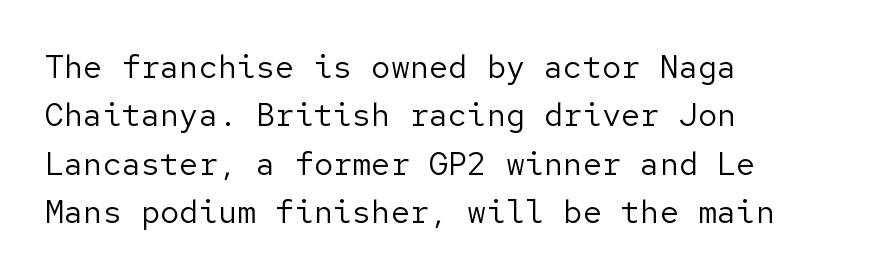
{"serif": "no", "italic": "no", "bold": "no", "weight": "regular", "width": "normal", "stroke_contrast": "low", "x_height": "medium", "underline": "no", "align": "left", "line_spacing": "normal", "line_spacing_ratio": 1.51, "letter_spacing": "normal", "letter_spacing_em": 0.0, "glyph_px": 32}
